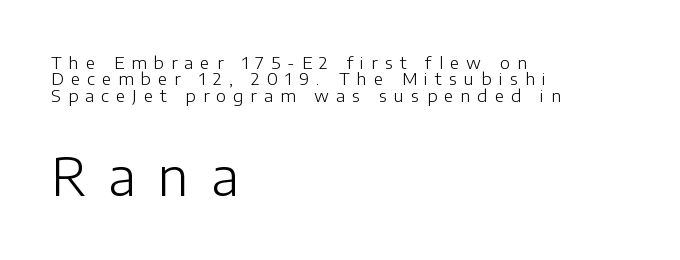
Caption: multi-line text, flush left, ragged right. Note: smaller setting up top, larger setting below. Think of a printed novel: that variable character pitch is what you see here. A typesetter would call this leading minimal, almost set solid. The passage shown is not underscored anywhere. The horizontal fit of the characters is loose and conspicuously gappy.
